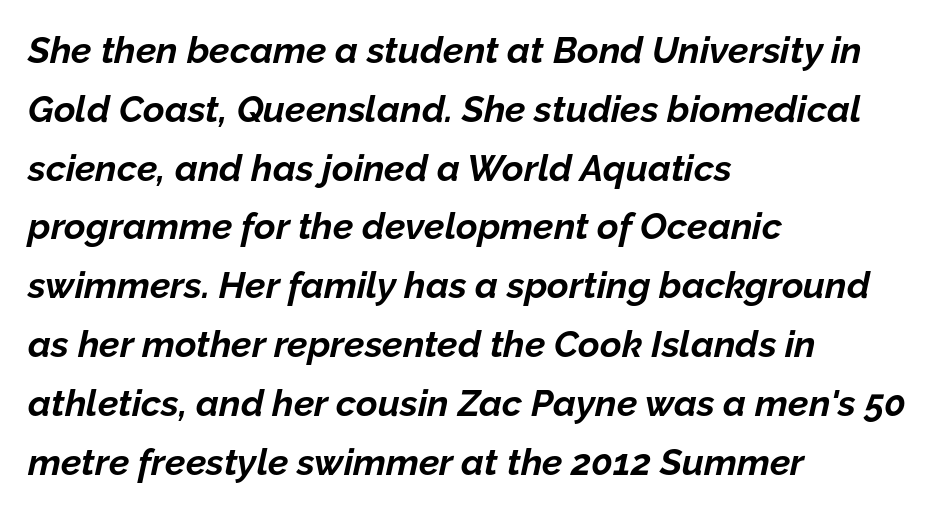
The image shows 37 px bold type, italic (leaning right); set left-aligned, normal line spacing (1.59x), normal letter spacing, not underlined; low stroke contrast and a medium x-height.
